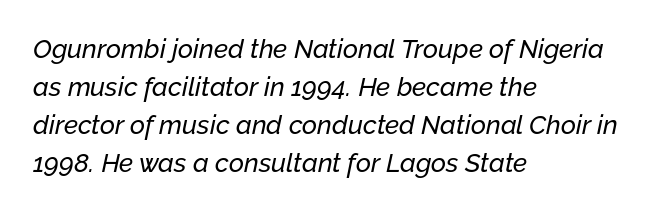
The vertical gap from one line to the next is medium. The text block is weighted toward the left margin, trailing off unevenly rightward. The space directly below the letters is spotless. Posture: slanted. Characters follow at the spacing the type designer built in.
